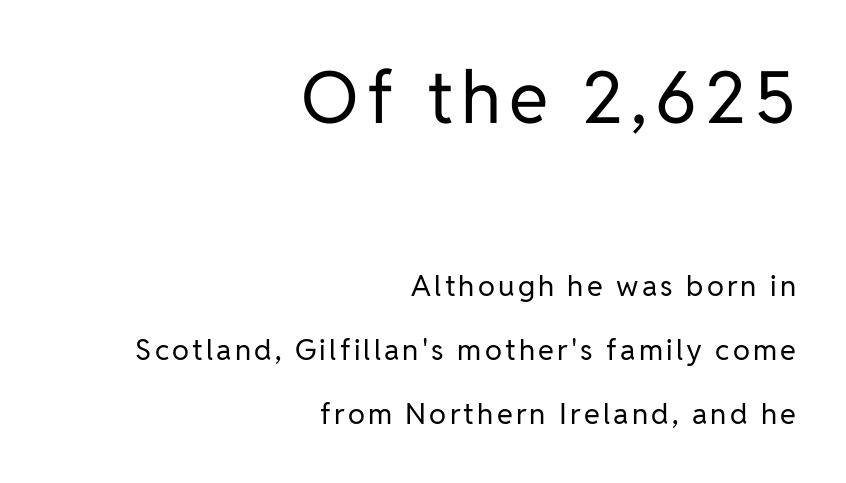
Quick note: underline off. The lettering holds an erect, upright posture throughout. What's the leading like? Stretched, with rows far apart. This sample is right-justified, so line beginnings fall wherever the words allow. The font family rendered here belongs to the sans-serif group. Do the characters align in a grid? No, the font is proportional.
